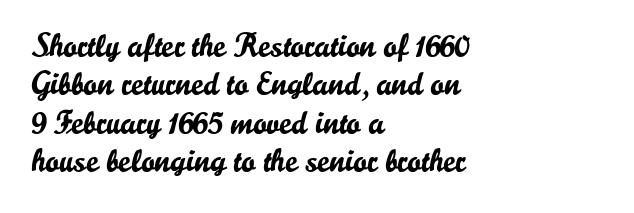
Q: Is the text italic (slanted)? A: Yes.
Q: Is the typeface a serif or a sans-serif typeface? A: Sans-serif.
Q: Is the text underlined? A: No.
Q: How is the paragraph aligned? A: Left-aligned.
Q: Is the spacing between letters normal or unusually wide? A: Normal.
Q: Width (condensed, normal, or wide)? A: Normal.
Q: Stroke contrast? A: Low.
Q: x-height? A: Small.
Q: Monospaced? A: No.
